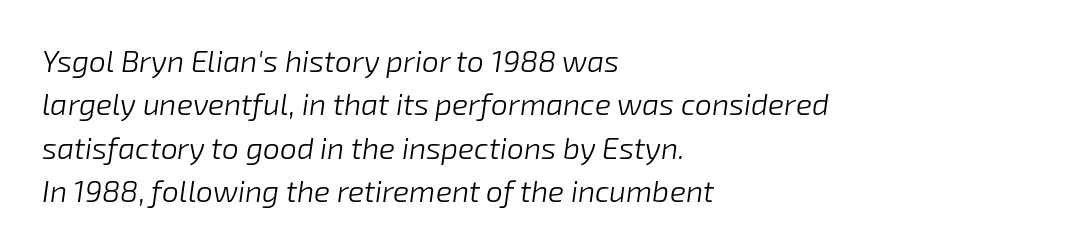
Q: Is the text bold? A: No.
Q: Is the text italic (slanted)? A: Yes, it leans right by about 8 degrees.
Q: Is the text underlined? A: No.
Q: How is the paragraph aligned? A: Left-aligned.
Q: Is the spacing between letters normal or unusually wide? A: Normal.
Q: Is the spacing between lines tight, normal or loose? A: Normal.
Q: Width (condensed, normal, or wide)? A: Normal.
Q: Stroke contrast? A: Low.
Q: x-height? A: Medium.
Q: Monospaced? A: No.
